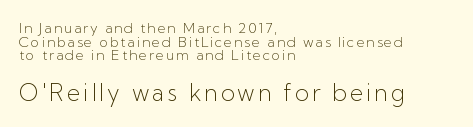
Leading: reduced. Notice how the stems are strictly vertical — no italics here. The passage shown is not underscored anywhere. The strokes carry an ordinary text weight at most.
